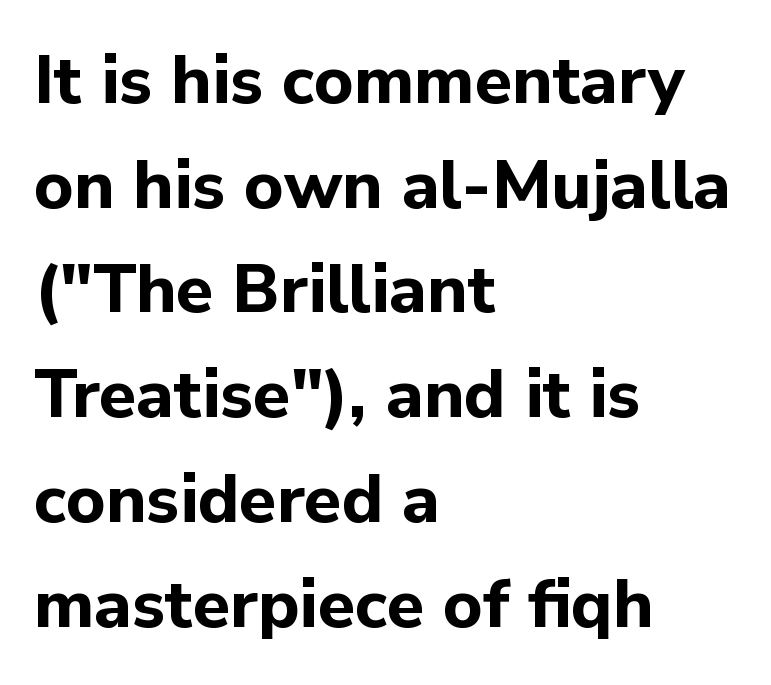
Q: Is the text bold? A: Yes.
Q: Is the text italic (slanted)? A: No, it is upright.
Q: Is the typeface a serif or a sans-serif typeface? A: Sans-serif.
Q: Is the text underlined? A: No.
Q: How is the paragraph aligned? A: Left-aligned.
Q: Is the spacing between letters normal or unusually wide? A: Normal.
Q: Is the spacing between lines tight, normal or loose? A: Normal.
Q: Width (condensed, normal, or wide)? A: Normal.
Q: Stroke contrast? A: Low.
Q: x-height? A: Medium.
Q: Monospaced? A: No.
